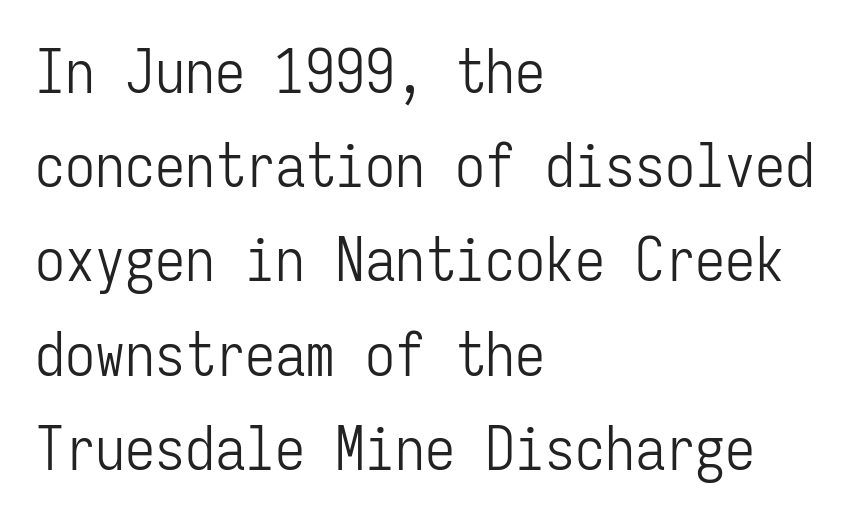
Q: Is the text bold? A: No.
Q: Is the text italic (slanted)? A: No, it is upright.
Q: Is the typeface a serif or a sans-serif typeface? A: Sans-serif.
Q: Is the text underlined? A: No.
Q: How is the paragraph aligned? A: Left-aligned.
Q: Is the spacing between letters normal or unusually wide? A: Normal.
Q: Is the spacing between lines tight, normal or loose? A: Normal.
Q: Width (condensed, normal, or wide)? A: Condensed.
Q: Stroke contrast? A: Low.
Q: x-height? A: Medium.
Q: Monospaced? A: Yes.
